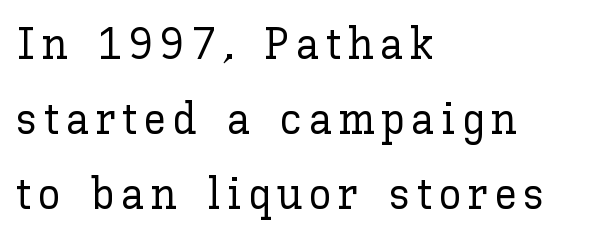
Q: Is the text italic (slanted)? A: No, it is upright.
Q: Is the text underlined? A: No.
Q: How is the paragraph aligned? A: Left-aligned.
Q: Is the spacing between lines tight, normal or loose? A: Normal.
Q: Width (condensed, normal, or wide)? A: Normal.
Q: Stroke contrast? A: Low.
Q: x-height? A: Medium.
Q: Monospaced? A: No.
